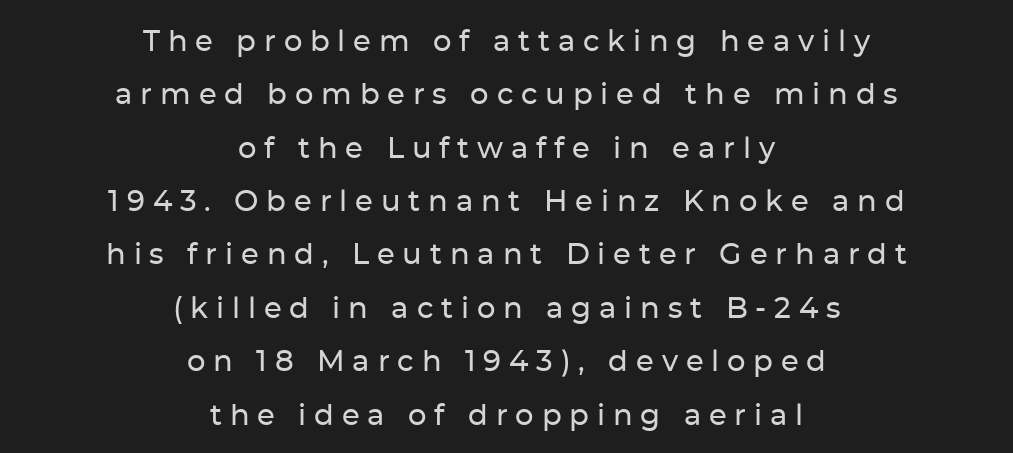
{"serif": "no", "italic": "no", "width": "normal", "stroke_contrast": "low", "x_height": "medium", "monospaced": "no", "underline": "no", "align": "center", "line_spacing_ratio": 1.84, "letter_spacing": "wide", "letter_spacing_em": 0.27, "glyph_px": 29}
